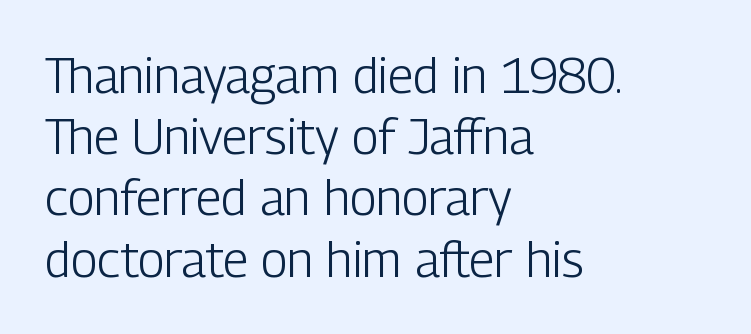
Clear beneath every line of the passage. These lines keep a tight, regular rhythm from letter to letter. Rendered with straight, roman letterforms. These glyphs show unthickened strokes, regular width or finer. A student would call this left alignment; a typographer would say flush left, rag right.
